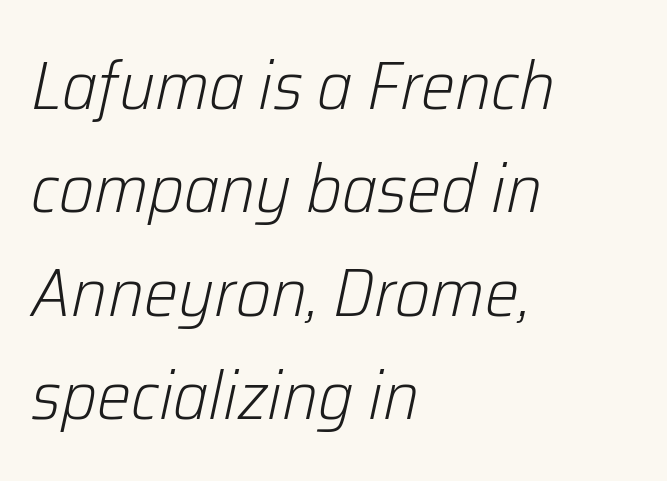
Q: Is the text bold? A: No.
Q: Is the text italic (slanted)? A: Yes, it leans right by about 12 degrees.
Q: Is the text underlined? A: No.
Q: How is the paragraph aligned? A: Left-aligned.
Q: Is the spacing between letters normal or unusually wide? A: Normal.
Q: Is the spacing between lines tight, normal or loose? A: Normal.
Q: Width (condensed, normal, or wide)? A: Normal.
Q: Stroke contrast? A: Low.
Q: x-height? A: Medium.
Q: Monospaced? A: No.
